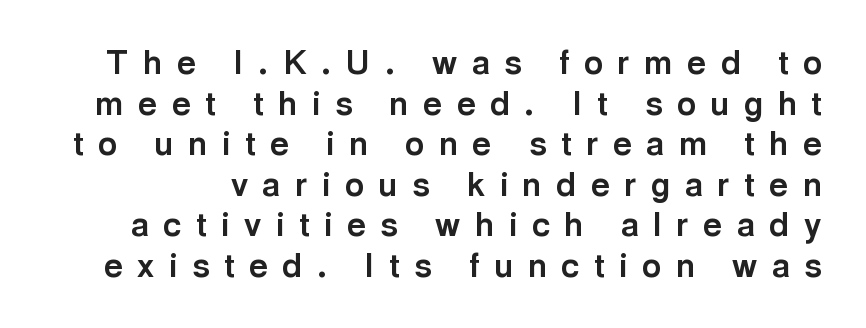
Proportional: the letters do not fall into vertical columns. The rendering shows plain stroke endings on the letterforms — a sans-serif design. Each row of text sits above clean, open space. This rendering widens character spacing well past its baseline value.
